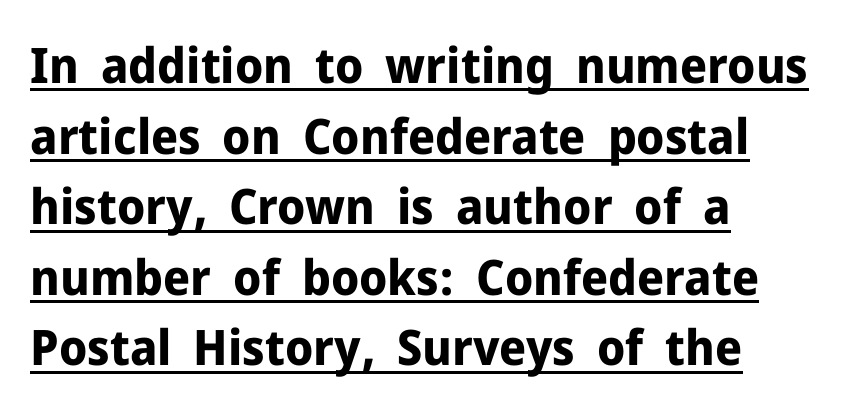
Look at the tracking — it's just the regular setting, nothing added. The face used here is proportionally spaced, like ordinary book or web type. Caption: lettering with a line underneath. Students, this is bold: see how much ink each stroke carries. The text was rendered using a sans face with plain stroke endings. Caption: multi-line text, flush left, ragged right.
